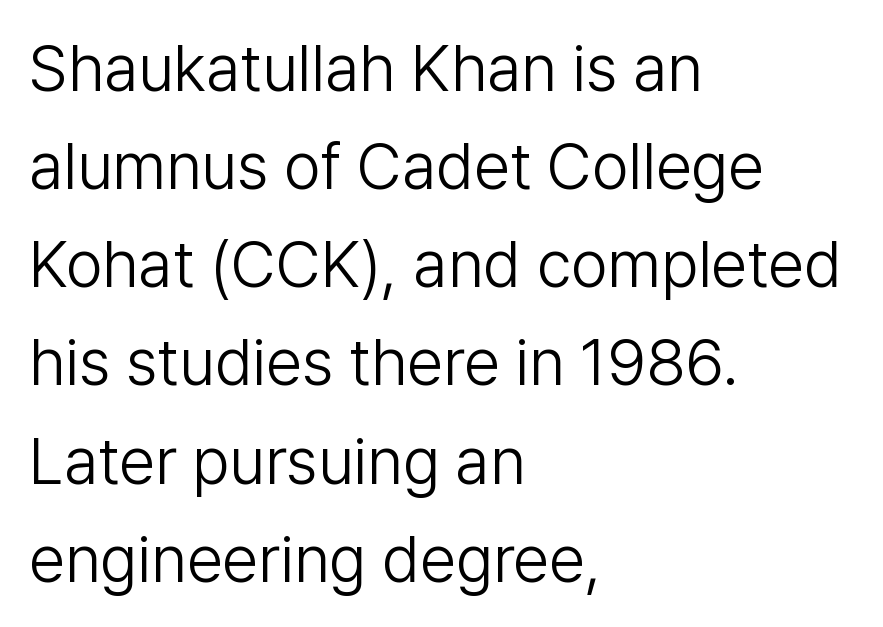
I'd call this a sans setting — the letters go barefoot. In CSS terms this would be text-align: left. Does the leading feel generous? No, just average. The letters stand straight up with perfectly vertical stems.
